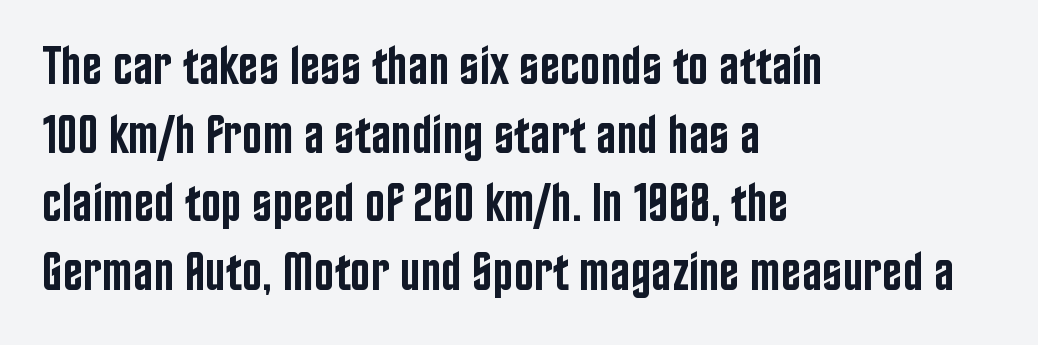
{"serif": "no", "italic": "no", "bold": "semi", "weight": "semibold", "width": "condensed", "stroke_contrast": "low", "x_height": "large", "monospaced": "no", "underline": "no", "align": "left", "line_spacing": "normal", "line_spacing_ratio": 1.27, "letter_spacing": "normal", "letter_spacing_em": 0.0, "glyph_px": 54}
